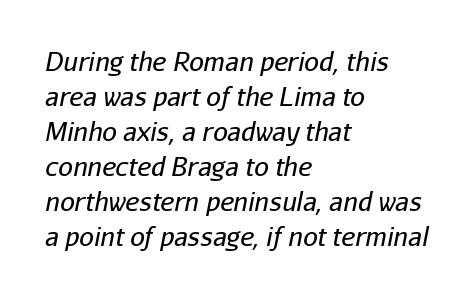
{"italic": "yes", "lean": "right", "slant_degrees": 11, "bold": "no", "underline": "no", "align": "left", "line_spacing": "normal", "line_spacing_ratio": 1.35, "letter_spacing": "normal", "letter_spacing_em": 0.0, "glyph_px": 26}
